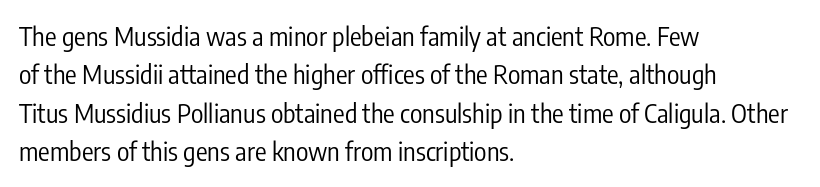
Leftover space on each line is placed entirely after the last word. The font sits on the lighter half of the weight spectrum, regular included. Here the glyphs are tracked normally, forming tight word shapes. Evenly set lines give the paragraph a standard silhouette. The area under the type is left untouched. The letters stand upright; this is a roman face.
